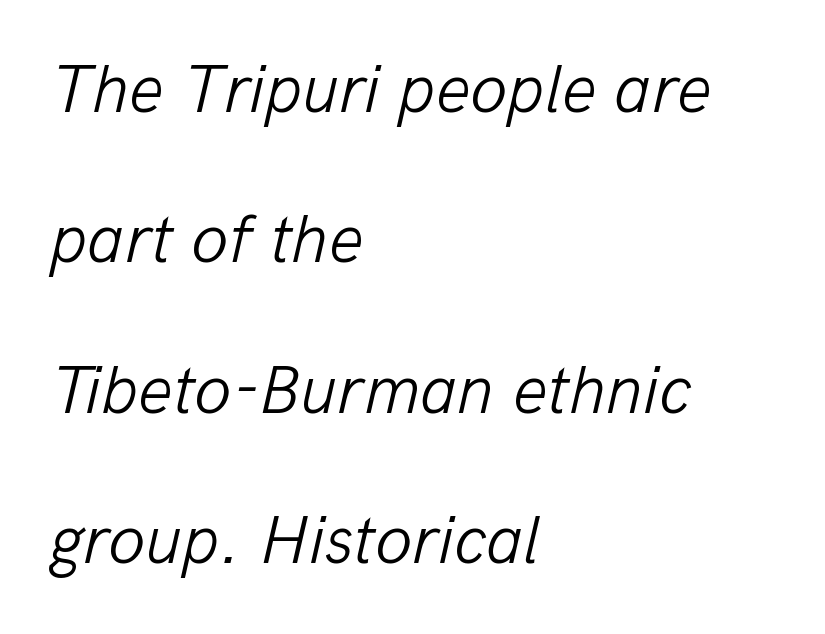
This sample trades compactness for vertical openness between lines. This is not heavy type; no bold has been used. Is this a fixed-width face? No — the glyphs have proportional, varying widths. The string is rendered with underlining switched off. The font's italic variant was chosen for this text.
